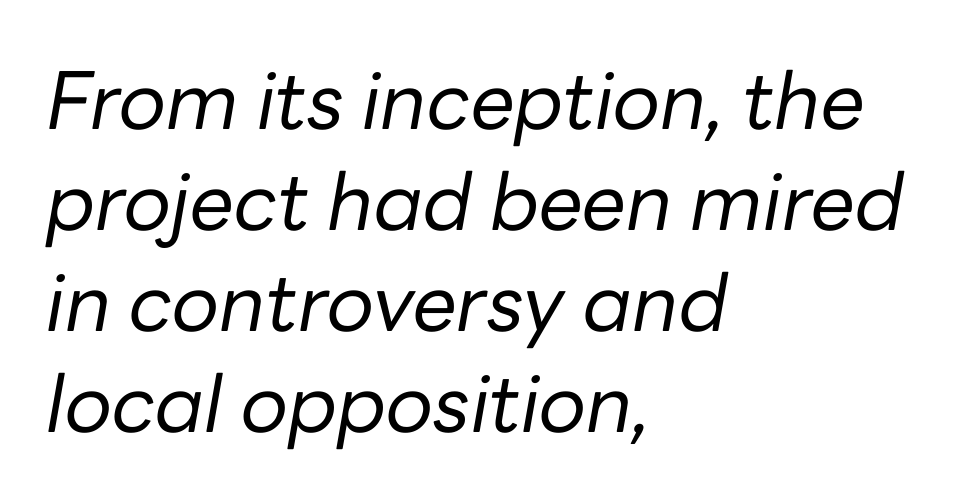
Q: Is the text bold? A: No.
Q: Is the text italic (slanted)? A: Yes, it leans right by about 10 degrees.
Q: Is the text underlined? A: No.
Q: How is the paragraph aligned? A: Left-aligned.
Q: Is the spacing between letters normal or unusually wide? A: Normal.
Q: Is the spacing between lines tight, normal or loose? A: Normal.
Q: Width (condensed, normal, or wide)? A: Normal.
Q: Stroke contrast? A: Low.
Q: x-height? A: Medium.
Q: Monospaced? A: No.
